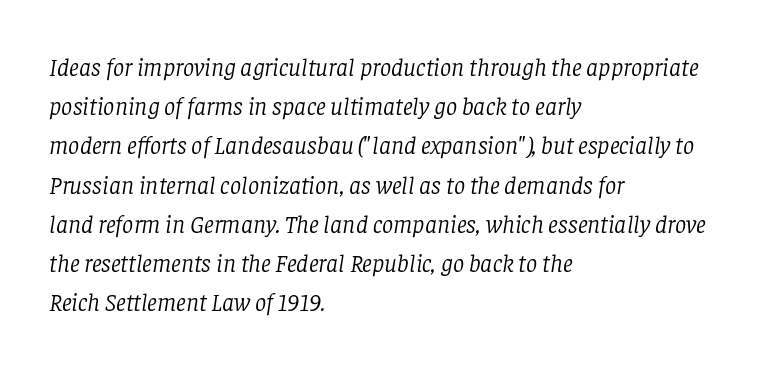
{"italic": "yes", "lean": "right", "slant_degrees": 8, "bold": "no", "underline": "no", "align": "left", "line_spacing": "normal", "line_spacing_ratio": 1.57, "letter_spacing": "normal", "letter_spacing_em": 0.0, "glyph_px": 25}
